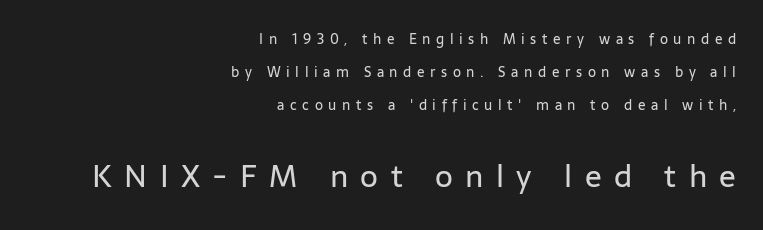
The image shows 31 px regular-weight sans-serif type, upright; set right-aligned, loose line spacing (2.35x), unusually wide letter spacing (+0.4 em), not underlined; the second (bottom) block is 2.21x larger; low stroke contrast and a medium x-height.
